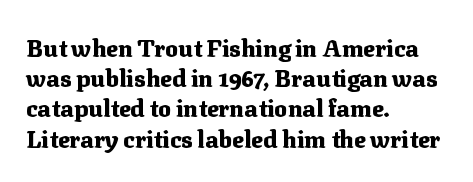
The image shows 24 px bold type, upright; set left-aligned, normal line spacing (1.26x), normal letter spacing, not underlined.
